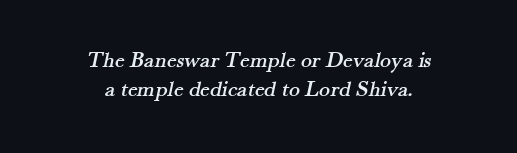
The image shows 23 px text type; set centered, line spacing 1.24x, normal letter spacing, not underlined.
